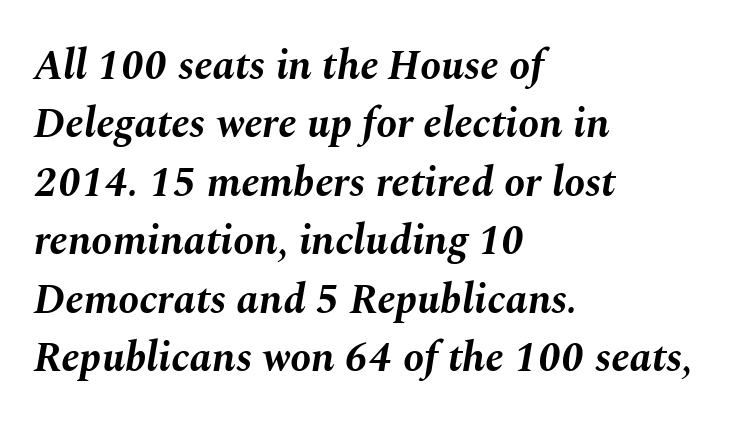
Q: Is the text bold? A: Yes.
Q: Is the text italic (slanted)? A: Yes, it leans right by about 10 degrees.
Q: Is the text underlined? A: No.
Q: How is the paragraph aligned? A: Left-aligned.
Q: Is the spacing between letters normal or unusually wide? A: Normal.
Q: Is the spacing between lines tight, normal or loose? A: Normal.
Q: Width (condensed, normal, or wide)? A: Normal.
Q: Stroke contrast? A: Medium.
Q: x-height? A: Medium.
Q: Monospaced? A: No.
